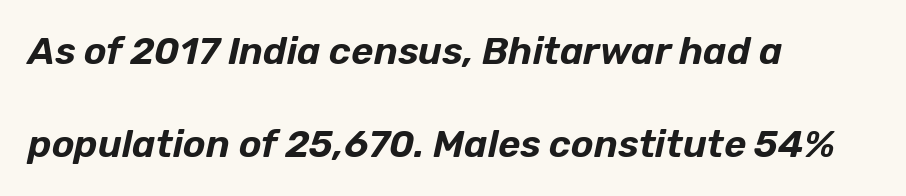
In terms of leading, this rendering errs on the spacious side. The line texture is even and compact thanks to regular tracking. Horizontally, the lines are justified to the leading edge only. Compared with ordinary roman type, these characters are visibly tilted. Note the varied advance widths — an 'i' is clearly narrower than an 'm'. Clear beneath every line of the passage.
